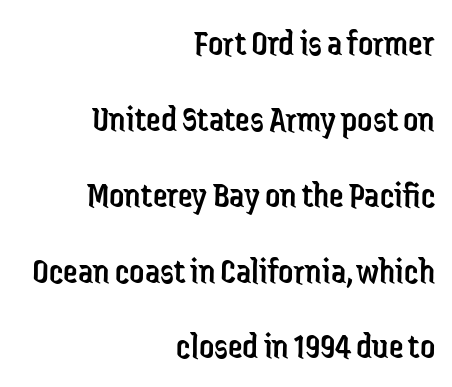
{"serif": "no", "italic": "no", "bold": "no", "weight": "regular", "width": "condensed", "stroke_contrast": "low", "x_height": "medium", "monospaced": "no", "underline": "no", "align": "right", "line_spacing": "loose", "line_spacing_ratio": 2.05, "letter_spacing": "normal", "letter_spacing_em": 0.0, "glyph_px": 37}
